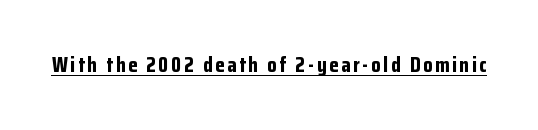
The image shows 21 px bold type, upright; set underlined.
